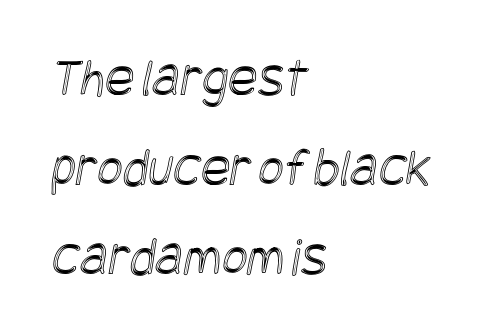
The image shows 55 px condensed type; set left-aligned, normal line spacing (1.63x), normal letter spacing, not underlined; a large x-height.
